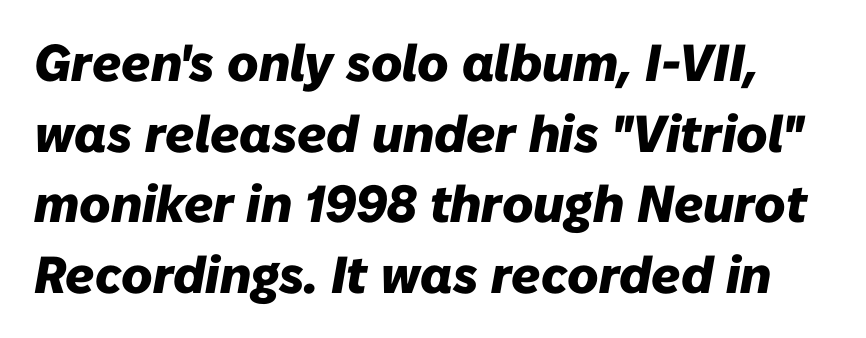
Q: Is the text bold? A: Yes.
Q: Is the text italic (slanted)? A: Yes, it leans right by about 10 degrees.
Q: Is the text underlined? A: No.
Q: Is the spacing between letters normal or unusually wide? A: Normal.
Q: Is the spacing between lines tight, normal or loose? A: Normal.
Q: Width (condensed, normal, or wide)? A: Normal.
Q: Stroke contrast? A: Low.
Q: x-height? A: Medium.
Q: Monospaced? A: No.
